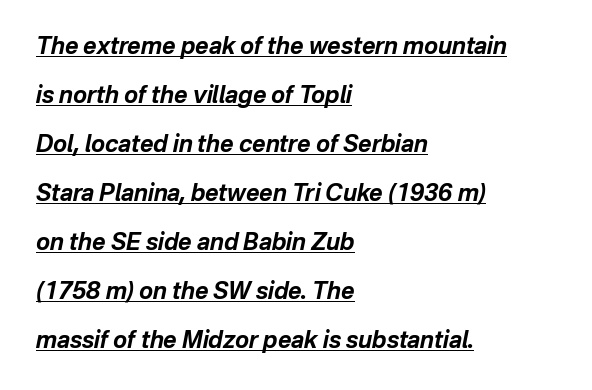
{"italic": "yes", "lean": "right", "slant_degrees": 12, "bold": "yes", "underline": "yes", "align": "left", "line_spacing": "loose", "line_spacing_ratio": 2.13, "letter_spacing": "normal", "letter_spacing_em": 0.0, "glyph_px": 23}
